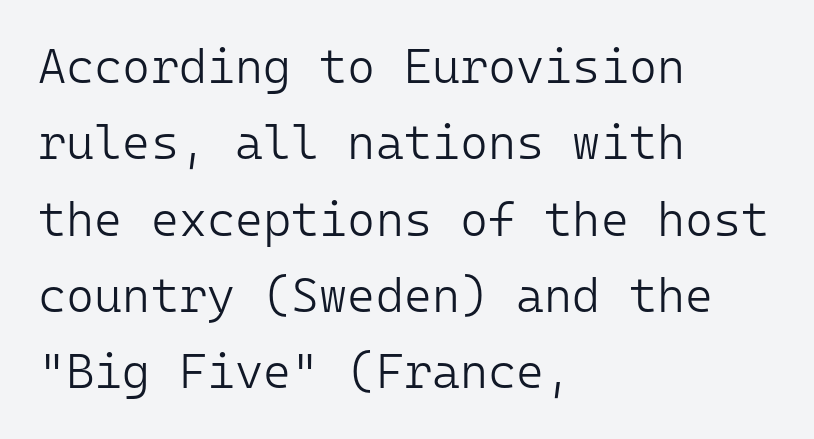
This is sans-serif lettering, the kind often seen on screens and signage. The rendering anchors every line to the left-hand side. Style check: upright. Is this a fixed-width face? Yes — each glyph sits in an identical cell. The letters sit at their default tracking, neither squeezed nor spread. The space beneath each line is pristine and unruled.
